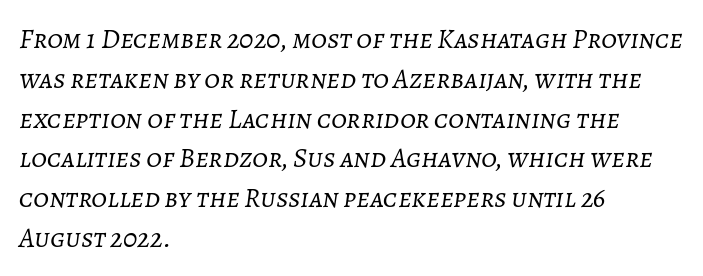
Q: Is the text bold? A: No.
Q: Is the text italic (slanted)? A: Yes, it leans right by about 7 degrees.
Q: Is the text underlined? A: No.
Q: How is the paragraph aligned? A: Left-aligned.
Q: Is the spacing between letters normal or unusually wide? A: Normal.
Q: Is the spacing between lines tight, normal or loose? A: Normal.
Q: Width (condensed, normal, or wide)? A: Normal.
Q: Stroke contrast? A: Low.
Q: x-height? A: Medium.
Q: Monospaced? A: No.
